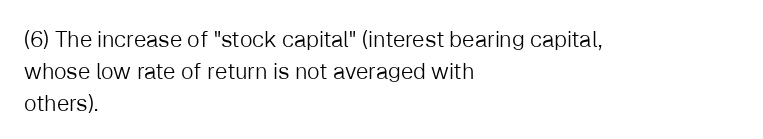
The image shows 22 px text type, upright; set left-aligned, normal line spacing (1.45x), normal letter spacing, not underlined.
